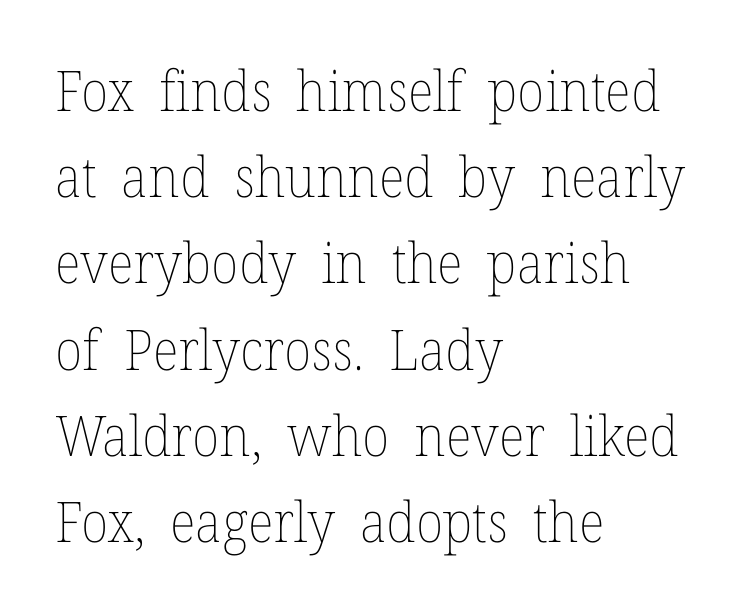
{"italic": "no", "bold": "no", "weight": "thin", "width": "normal", "stroke_contrast": "low", "x_height": "medium", "monospaced": "no", "underline": "no", "align": "left", "line_spacing": "normal", "line_spacing_ratio": 1.54, "letter_spacing": "normal", "letter_spacing_em": 0.0, "glyph_px": 56}
